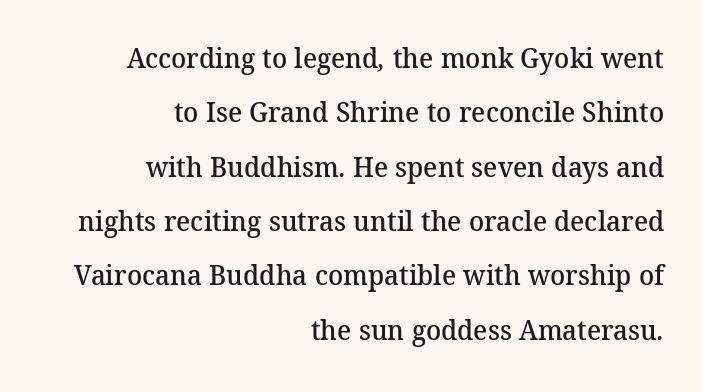
Q: Is the text bold? A: Semi-bold.
Q: Is the typeface a serif or a sans-serif typeface? A: Serif.
Q: Is the text underlined? A: No.
Q: How is the paragraph aligned? A: Right-aligned.
Q: Is the spacing between letters normal or unusually wide? A: Normal.
Q: Is the spacing between lines tight, normal or loose? A: Loose.
Q: Width (condensed, normal, or wide)? A: Normal.
Q: Stroke contrast? A: Medium.
Q: x-height? A: Medium.
Q: Monospaced? A: No.
